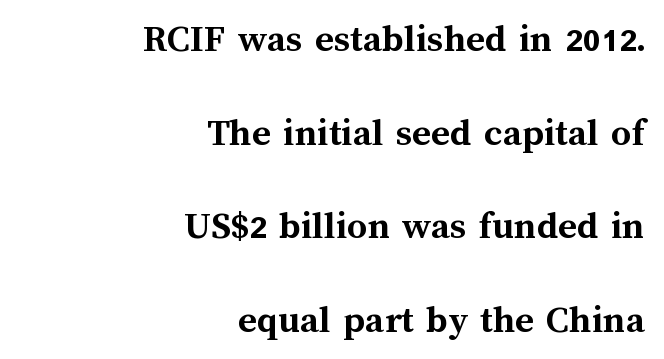
The image shows 40 px semibold type, upright; set right-aligned, loose line spacing (2.34x), normal letter spacing, not underlined; medium stroke contrast and a medium x-height.
